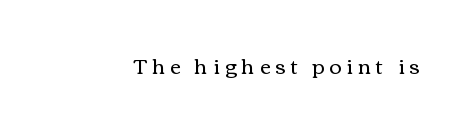
The image shows 21 px text type, upright; set unusually wide letter spacing (+0.24 em), not underlined.
